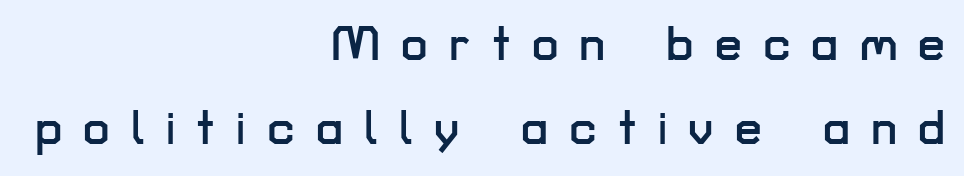
{"serif": "no", "italic": "no", "width": "normal", "stroke_contrast": "low", "x_height": "medium", "monospaced": "no", "underline": "no", "align": "right", "line_spacing_ratio": 1.76, "letter_spacing": "wide", "letter_spacing_em": 0.44, "glyph_px": 48}
